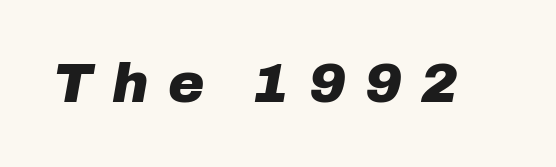
{"italic": "yes", "lean": "right", "slant_degrees": 10, "bold": "yes", "weight": "heavy", "width": "normal", "stroke_contrast": "low", "x_height": "medium", "monospaced": "no", "underline": "no", "letter_spacing": "wide", "letter_spacing_em": 0.35, "glyph_px": 55}
